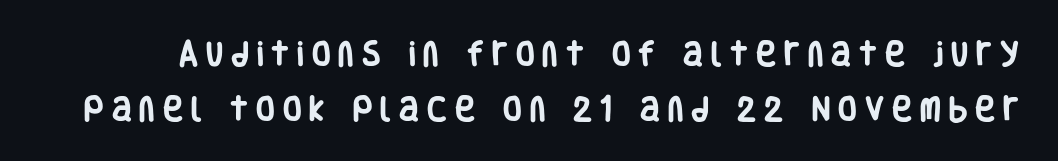
Strokes here are thick enough to call this a true bold. If you drew a line through each stem, it would be perfectly vertical. Observe the wide spacing: letters keep a clear distance from each other. The leading is generous, giving the passage an open texture.
